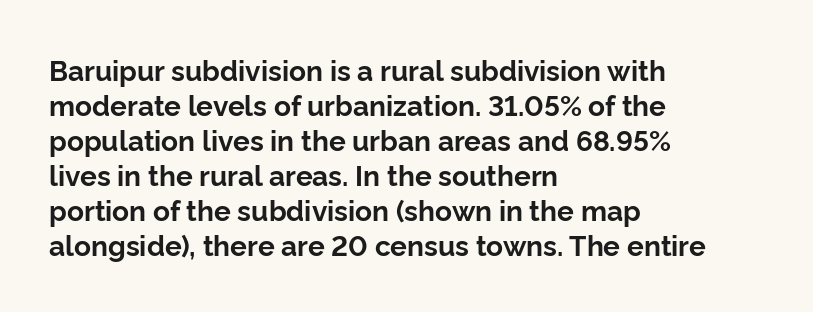
Every character sits straight up, as roman type does. Look at the stroke-to-counter ratio: heavy, a bold. Honestly, the letter spacing is just normal — you wouldn't notice it. How would I describe the line gaps? Plain and ordinary.
